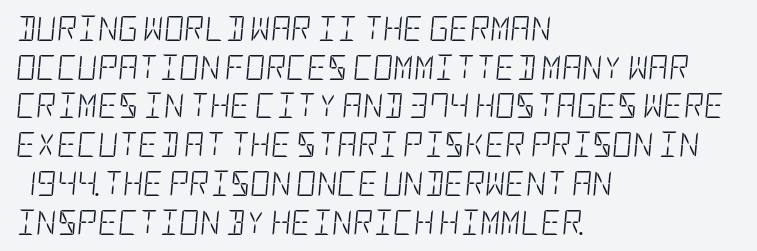
Q: Is the text bold? A: No.
Q: Is the text italic (slanted)? A: Yes, it leans right by about 5 degrees.
Q: Is the text underlined? A: No.
Q: How is the paragraph aligned? A: Left-aligned.
Q: Is the spacing between letters normal or unusually wide? A: Normal.
Q: Is the spacing between lines tight, normal or loose? A: Normal.
